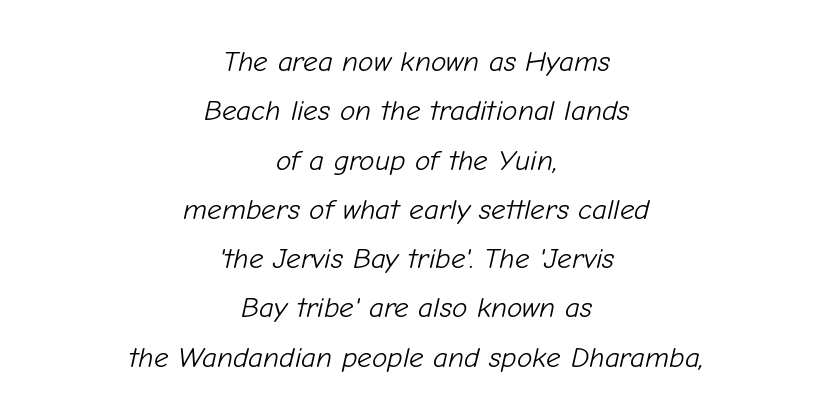
The image shows 29 px light type, italic (leaning right); set centered, normal line spacing (1.7x), normal letter spacing, not underlined; low stroke contrast and a medium x-height.
